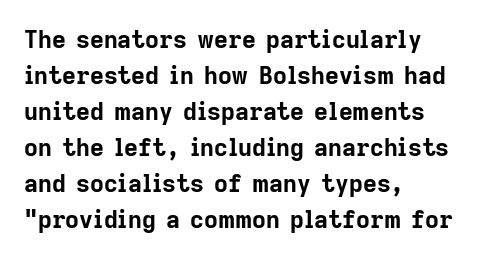
The image shows 24 px bold type, upright; set left-aligned, normal line spacing (1.5x), normal letter spacing, not underlined.
